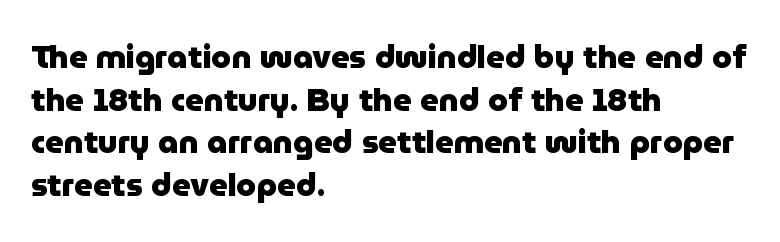
{"serif": "no", "italic": "no", "bold": "yes", "weight": "heavy", "width": "normal", "stroke_contrast": "low", "x_height": "medium", "monospaced": "no", "underline": "no", "align": "left", "line_spacing": "normal", "line_spacing_ratio": 1.33, "letter_spacing": "normal", "letter_spacing_em": 0.0, "glyph_px": 32}
